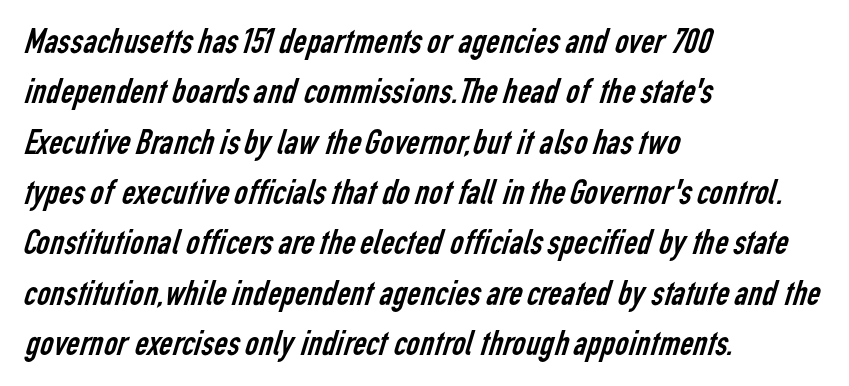
The image shows 37 px regular-weight, condensed sans-serif type; set left-aligned, normal line spacing (1.36x), normal letter spacing, not underlined; low stroke contrast and a medium x-height.
